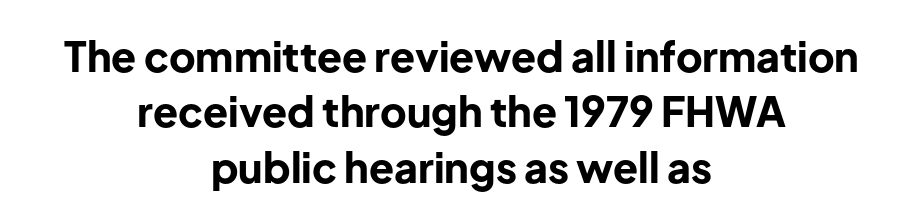
The image shows 41 px bold sans-serif type, upright; set centered, normal line spacing (1.35x), normal letter spacing, not underlined; low stroke contrast and a medium x-height.
